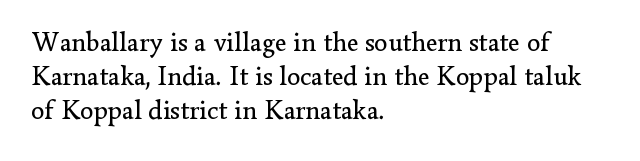
Vertically, the passage feels balanced, rows spaced as you'd expect. The strip under each line holds only bare page. Weight: in the light-to-regular range. Glyph-to-glyph distance matches everyday printed text.
